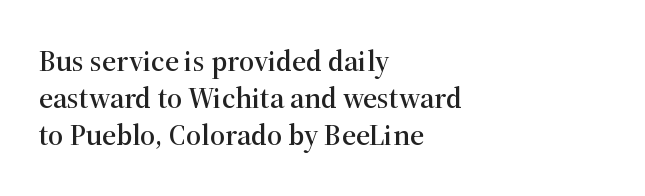
{"serif": "yes", "italic": "no", "width": "normal", "stroke_contrast": "high", "x_height": "medium", "monospaced": "no", "underline": "no", "align": "left", "line_spacing_ratio": 1.24, "letter_spacing": "normal", "letter_spacing_em": 0.0, "glyph_px": 30}
